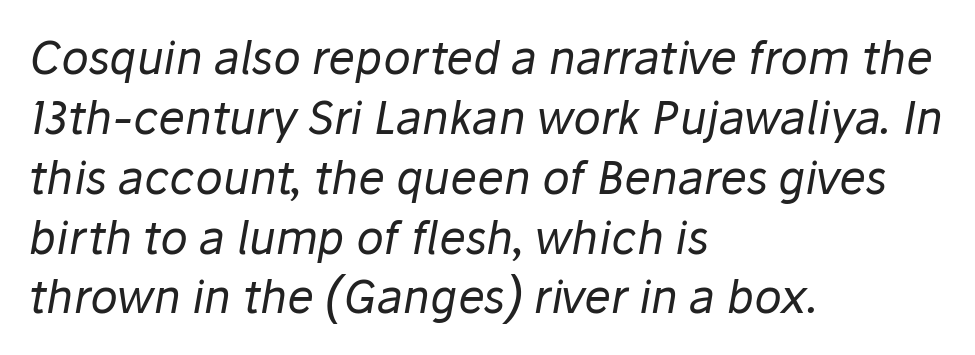
The image shows 45 px regular-weight type, italic (leaning right); set left-aligned, normal line spacing (1.33x), normal letter spacing, not underlined; low stroke contrast and a medium x-height.
